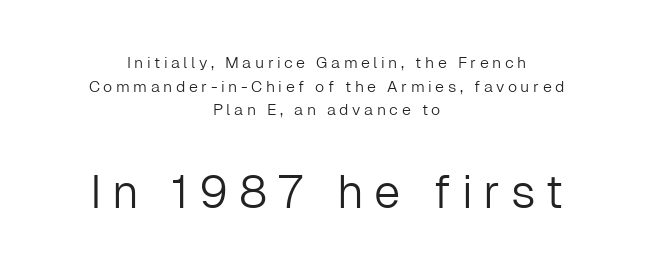
The image shows 47 px light sans-serif type, upright; set centered, normal line spacing (1.48x), unusually wide letter spacing (+0.22 em), not underlined; the second (bottom) block is 2.94x larger; low stroke contrast and a medium x-height.
